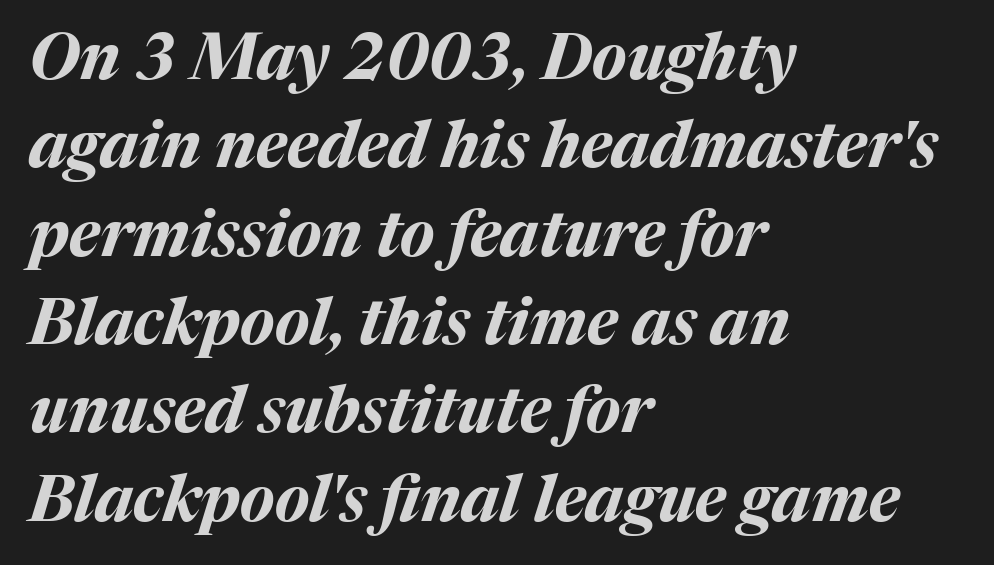
The line-height multiplier appears to be the usual default. This is heavy type, rendered in bold. These lines stack with their left ends in a neat column. Short note: letters normally spaced. These lines were composed using italics. Anything drawn beneath the words? Only blank space.
